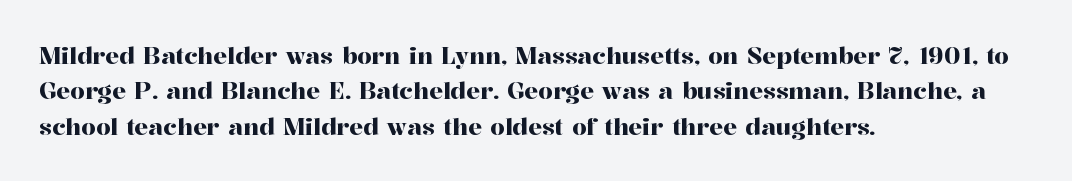
Q: Is the text italic (slanted)? A: No, it is upright.
Q: Is the text underlined? A: No.
Q: How is the paragraph aligned? A: Left-aligned.
Q: Is the spacing between letters normal or unusually wide? A: Normal.
Q: Is the spacing between lines tight, normal or loose? A: Normal.
